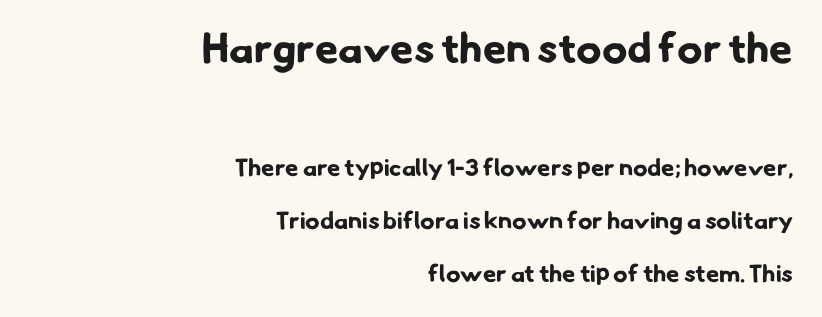
The image shows 42 px bold sans-serif type; set right-aligned, loose line spacing (2.22x), normal letter spacing, not underlined; the first (top) block is 1.75x larger; low stroke contrast and a small x-height.
